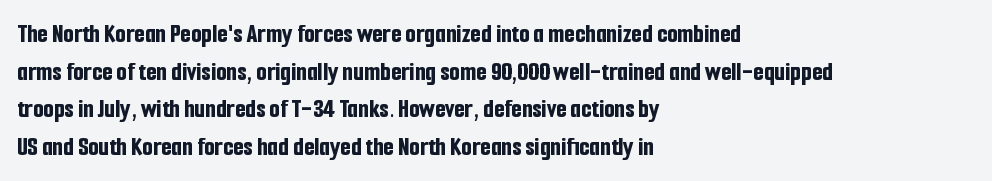
The image shows 27 px bold type, upright; set left-aligned, normal line spacing (1.39x), normal letter spacing, not underlined.
